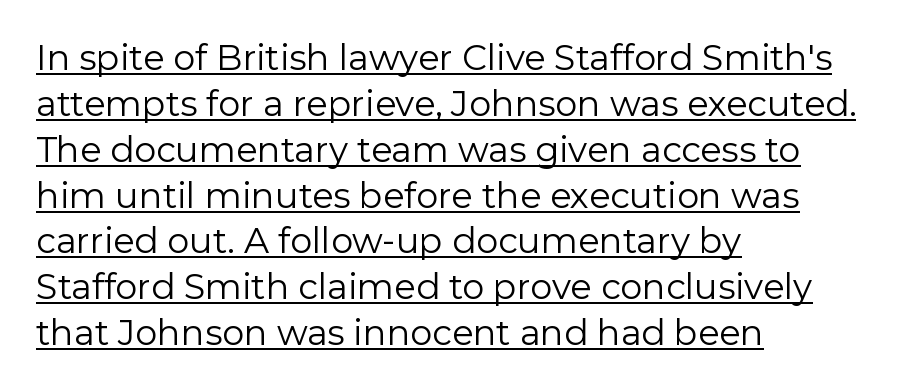
Q: Is the text bold? A: No.
Q: Is the text italic (slanted)? A: No, it is upright.
Q: Is the typeface a serif or a sans-serif typeface? A: Sans-serif.
Q: Is the text underlined? A: Yes.
Q: How is the paragraph aligned? A: Left-aligned.
Q: Is the spacing between letters normal or unusually wide? A: Normal.
Q: Is the spacing between lines tight, normal or loose? A: Normal.
Q: Width (condensed, normal, or wide)? A: Normal.
Q: Stroke contrast? A: Low.
Q: x-height? A: Medium.
Q: Monospaced? A: No.
